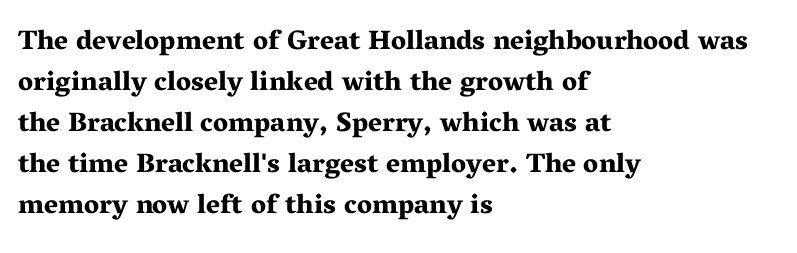
The image shows 27 px bold type, upright; set left-aligned, normal line spacing (1.52x), normal letter spacing, not underlined.
